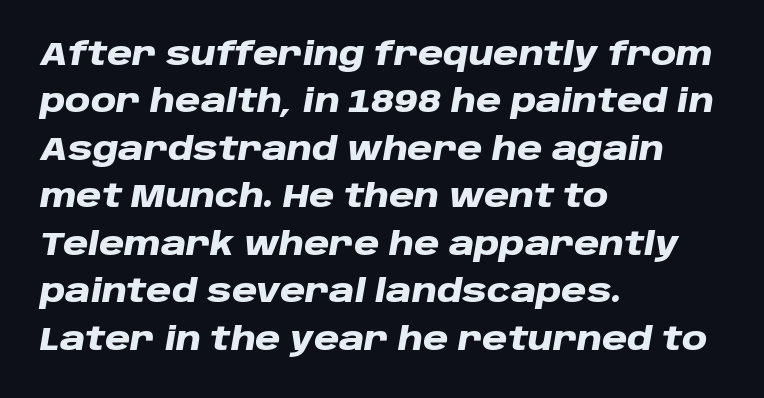
Caption: bold face, heavy strokes. The paragraph shown leans on its left margin. The space between consecutive lines is moderate. Type without underlining.
